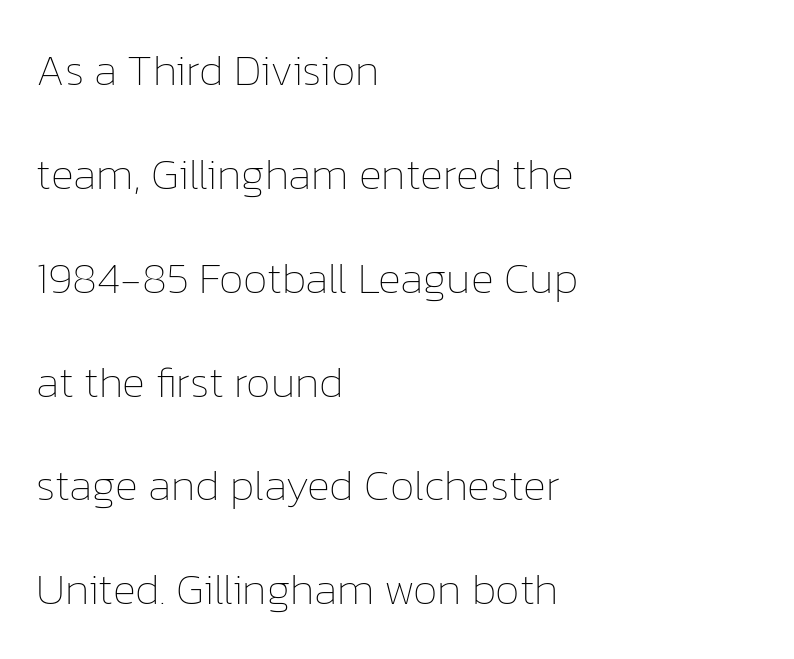
Each letter keeps its own natural width here, so spacing adapts to shape. These lines were composed using upright roman letters. Vertical spacing — loose. The passage shown is not bold in any degree.
